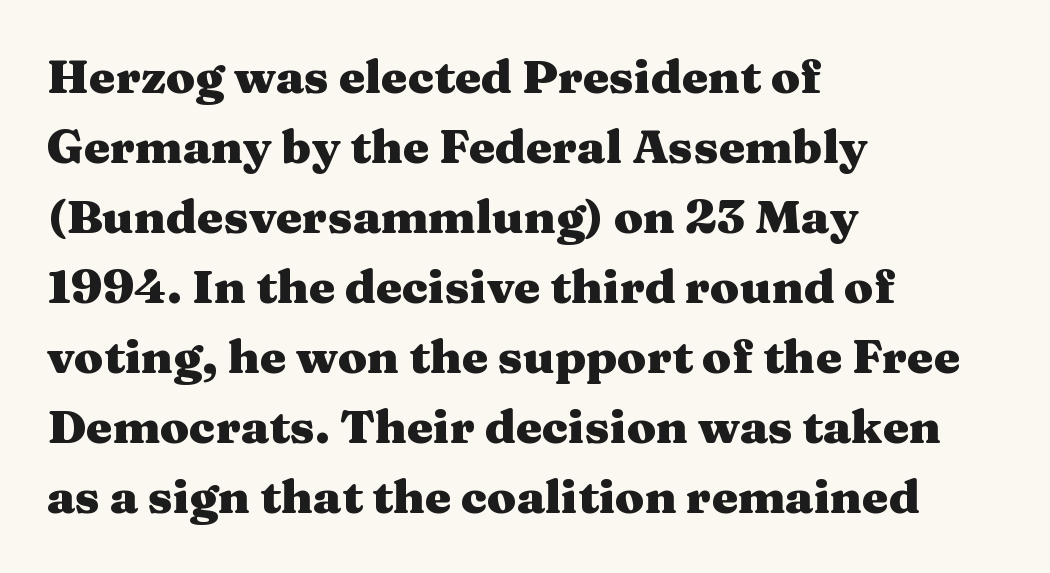
{"serif": "yes", "italic": "no", "bold": "yes", "weight": "heavy", "width": "wide", "stroke_contrast": "medium", "x_height": "medium", "monospaced": "no", "underline": "no", "align": "left", "line_spacing": "normal", "line_spacing_ratio": 1.49, "letter_spacing": "normal", "letter_spacing_em": 0.0, "glyph_px": 47}
